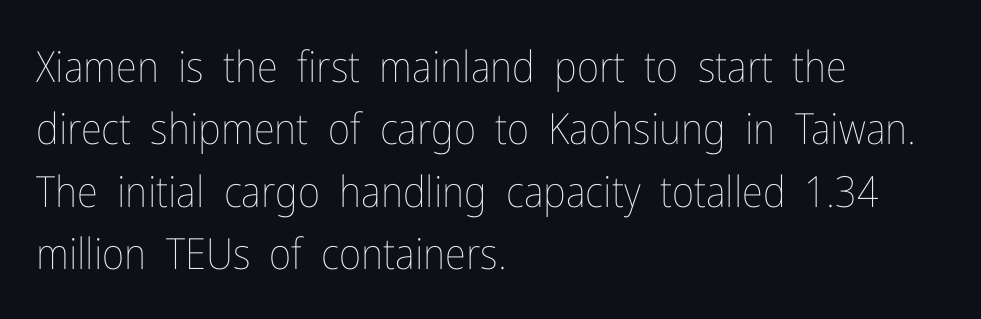
This rendering features lettering with no underline. What's the leading like? Ordinary, nothing unusual. The font is comparable to plain body text, perhaps lighter. Italic: no, the glyphs are upright roman.
